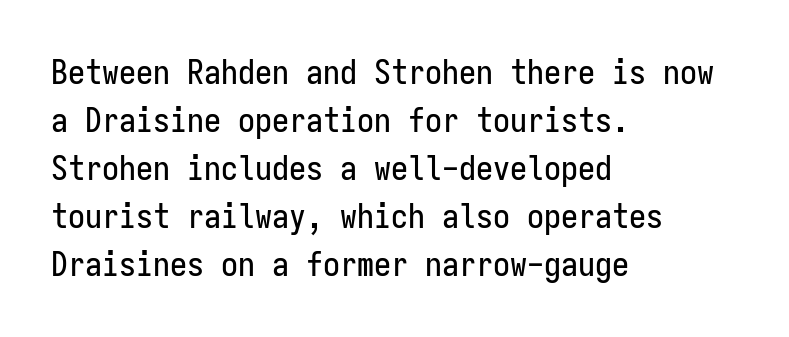
Q: Is the text italic (slanted)? A: No, it is upright.
Q: Is the typeface a serif or a sans-serif typeface? A: Sans-serif.
Q: Is the text underlined? A: No.
Q: How is the paragraph aligned? A: Left-aligned.
Q: Is the spacing between letters normal or unusually wide? A: Normal.
Q: Is the spacing between lines tight, normal or loose? A: Normal.
Q: Width (condensed, normal, or wide)? A: Condensed.
Q: Stroke contrast? A: Low.
Q: x-height? A: Medium.
Q: Monospaced? A: Yes.
